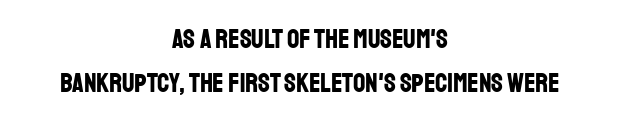
The image shows 27 px bold type, upright; set centered, normal line spacing (1.63x), normal letter spacing, not underlined.
